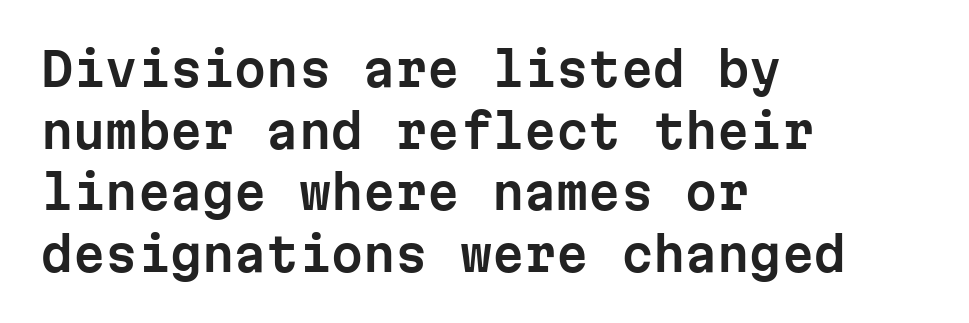
Q: Is the text italic (slanted)? A: No, it is upright.
Q: Is the typeface a serif or a sans-serif typeface? A: Sans-serif.
Q: Is the text underlined? A: No.
Q: How is the paragraph aligned? A: Left-aligned.
Q: Is the spacing between letters normal or unusually wide? A: Normal.
Q: Is the spacing between lines tight, normal or loose? A: Normal.
Q: Width (condensed, normal, or wide)? A: Normal.
Q: Stroke contrast? A: Low.
Q: x-height? A: Medium.
Q: Monospaced? A: Yes.
